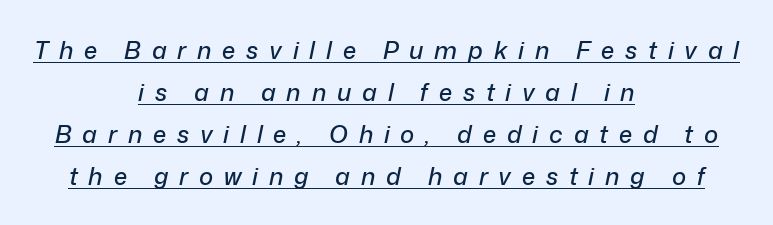
{"italic": "yes", "lean": "right", "slant_degrees": 12, "underline": "yes", "align": "center", "line_spacing_ratio": 1.75, "letter_spacing": "wide", "letter_spacing_em": 0.45, "glyph_px": 24}
